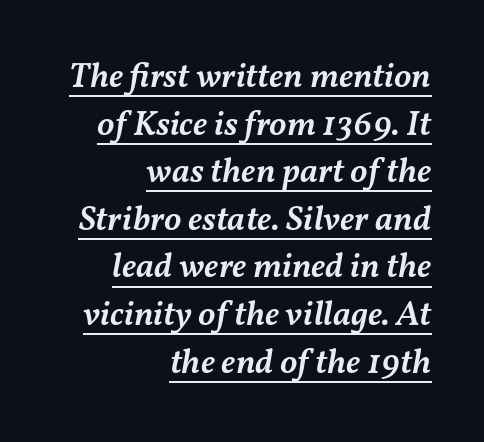
{"italic": "yes", "lean": "right", "slant_degrees": 11, "bold": "semi", "weight": "semibold", "width": "normal", "stroke_contrast": "medium", "x_height": "medium", "monospaced": "no", "underline": "yes", "align": "right", "line_spacing": "normal", "line_spacing_ratio": 1.36, "letter_spacing": "normal", "letter_spacing_em": 0.0, "glyph_px": 35}
